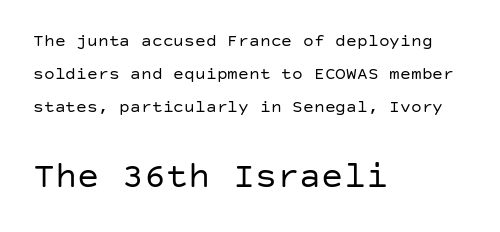
The letters look calm and open, with moderate or lighter stems. It's the straight-up-and-down kind of type. Check under the words: just untouched page. The typeface chosen for these lines omits serifs. Block two is the big one; block one sits smaller above it.
